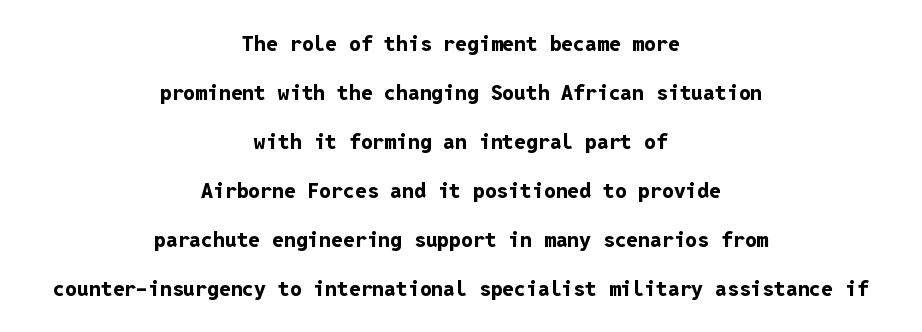
Q: Is the text bold? A: Yes.
Q: Is the text italic (slanted)? A: No, it is upright.
Q: Is the text underlined? A: No.
Q: How is the paragraph aligned? A: Centered.
Q: Is the spacing between letters normal or unusually wide? A: Normal.
Q: Is the spacing between lines tight, normal or loose? A: Loose.
